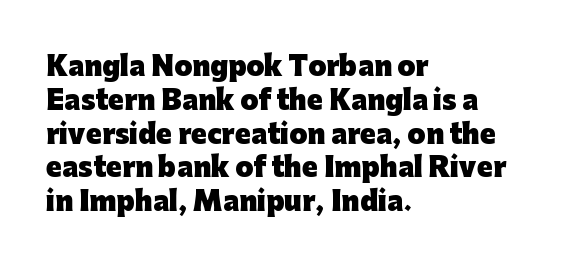
{"italic": "no", "bold": "yes", "underline": "no", "align": "left", "line_spacing": "normal", "line_spacing_ratio": 1.3, "letter_spacing": "normal", "letter_spacing_em": 0.0, "glyph_px": 26}
